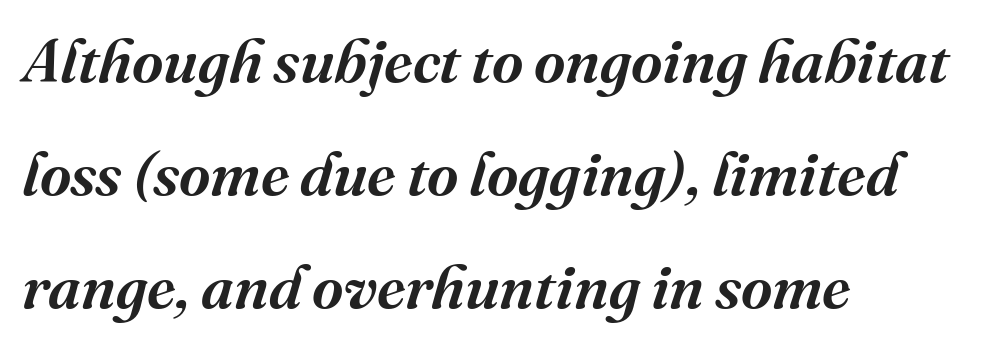
Does the type have serifs? Yes, each stem ends in a small foot. This rendering leaves character spacing at its baseline value. Letters rest on an invisible, unmarked baseline. There's an unmistakable incline to the writing here. The rag falls on the right side of this text block. This sample has the flowing, uneven cadence of proportional lettering.
